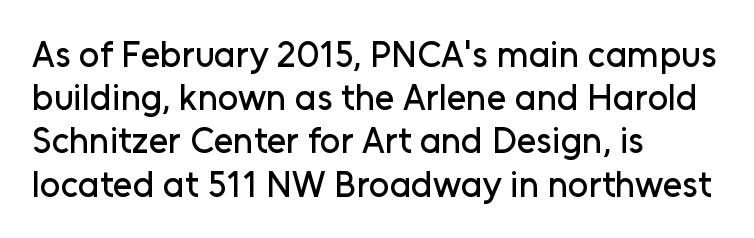
Q: Is the text italic (slanted)? A: No, it is upright.
Q: Is the typeface a serif or a sans-serif typeface? A: Sans-serif.
Q: Is the text underlined? A: No.
Q: How is the paragraph aligned? A: Left-aligned.
Q: Is the spacing between letters normal or unusually wide? A: Normal.
Q: Width (condensed, normal, or wide)? A: Normal.
Q: Stroke contrast? A: Low.
Q: x-height? A: Medium.
Q: Monospaced? A: No.
